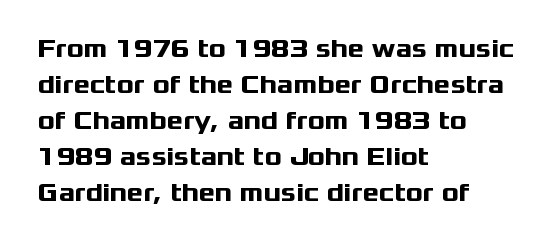
{"italic": "no", "bold": "yes", "underline": "no", "align": "left", "line_spacing": "normal", "line_spacing_ratio": 1.44, "letter_spacing": "normal", "letter_spacing_em": 0.0, "glyph_px": 25}
